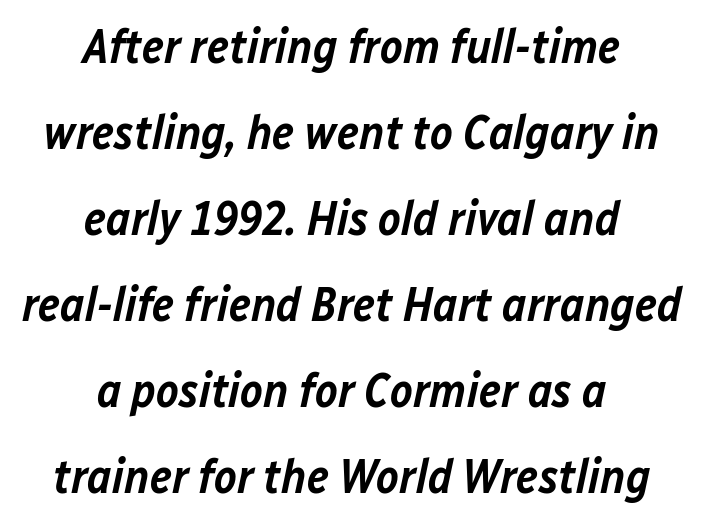
These lines carry some extra weight — a demibold, not a full bold. Inter-character spacing is left at the font's built-in metrics. Visually the block forms a symmetrical silhouette, jagged on both flanks. Glance below the letters and you will spot only blank space. Varying glyph widths throughout — classic text-font behaviour.
